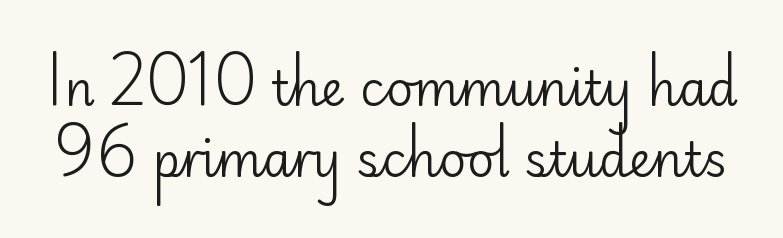
The image shows 47 px regular-weight sans-serif type, upright; set normal line spacing (1.52x), normal letter spacing, not underlined; low stroke contrast and a small x-height.
